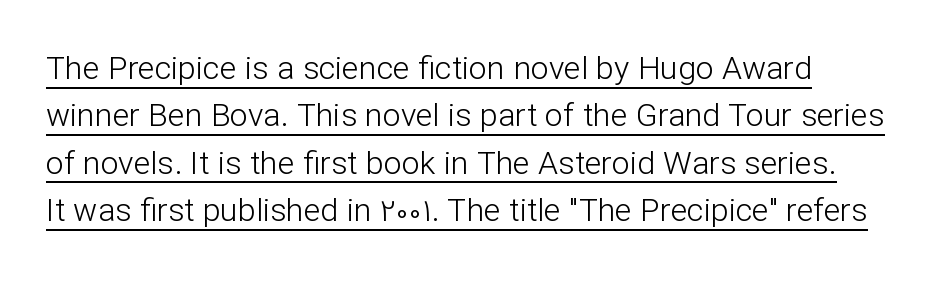
Q: Is the text bold? A: No.
Q: Is the text italic (slanted)? A: No, it is upright.
Q: Is the typeface a serif or a sans-serif typeface? A: Sans-serif.
Q: Is the text underlined? A: Yes.
Q: How is the paragraph aligned? A: Left-aligned.
Q: Is the spacing between letters normal or unusually wide? A: Normal.
Q: Is the spacing between lines tight, normal or loose? A: Normal.
Q: Width (condensed, normal, or wide)? A: Normal.
Q: Stroke contrast? A: Low.
Q: x-height? A: Medium.
Q: Monospaced? A: No.
